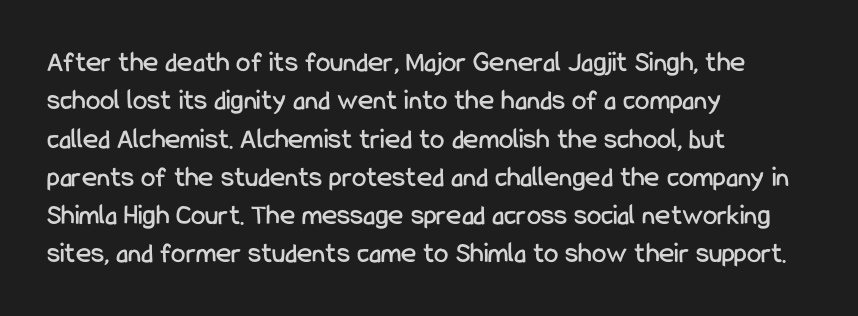
Teacher's note: observe the even left margin — that is flush-left alignment. Characters remain perfectly vertical along every line. The face used here is rendered with its standard letterfit. The gap between lines stays unmarked. The characters display no serif detailing; their extremities are plain. Note the varied advance widths — an 'i' is clearly narrower than an 'm'.
